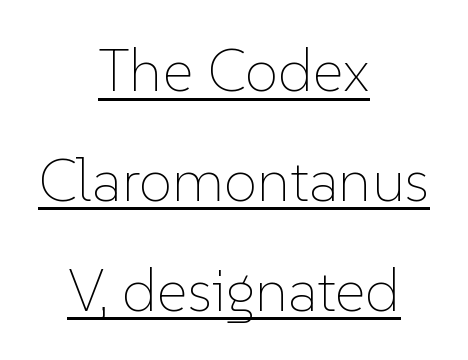
Q: Is the text bold? A: No.
Q: Is the text italic (slanted)? A: No, it is upright.
Q: Is the text underlined? A: Yes.
Q: How is the paragraph aligned? A: Centered.
Q: Is the spacing between letters normal or unusually wide? A: Normal.
Q: Width (condensed, normal, or wide)? A: Normal.
Q: Stroke contrast? A: Low.
Q: x-height? A: Medium.
Q: Monospaced? A: No.
